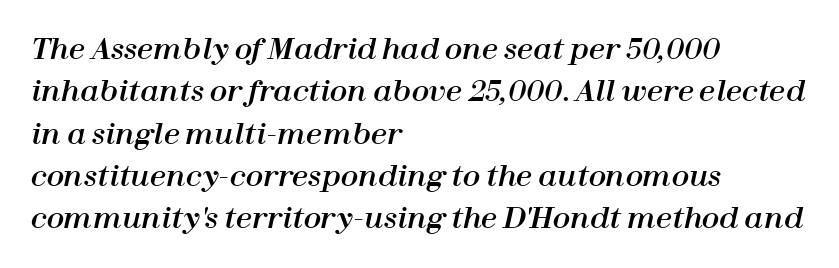
{"italic": "yes", "lean": "right", "slant_degrees": 12, "width": "normal", "stroke_contrast": "high", "x_height": "medium", "monospaced": "no", "underline": "no", "align": "left", "line_spacing": "normal", "line_spacing_ratio": 1.46, "letter_spacing": "normal", "letter_spacing_em": 0.0, "glyph_px": 29}
